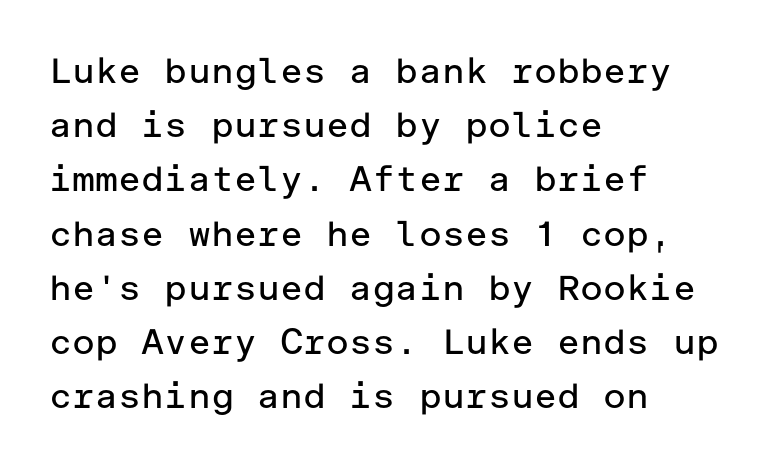
The image shows 35 px regular-weight sans-serif type, upright; set left-aligned, normal line spacing (1.55x), normal letter spacing, not underlined; low stroke contrast and a medium x-height.
